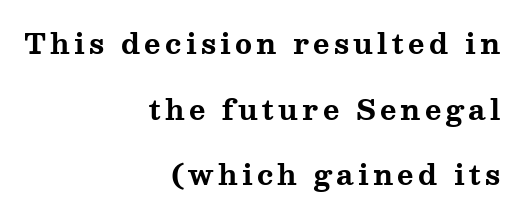
The image shows 28 px bold, wide serif type, upright; set right-aligned, loose line spacing (2.34x), not underlined; medium stroke contrast and a medium x-height.
